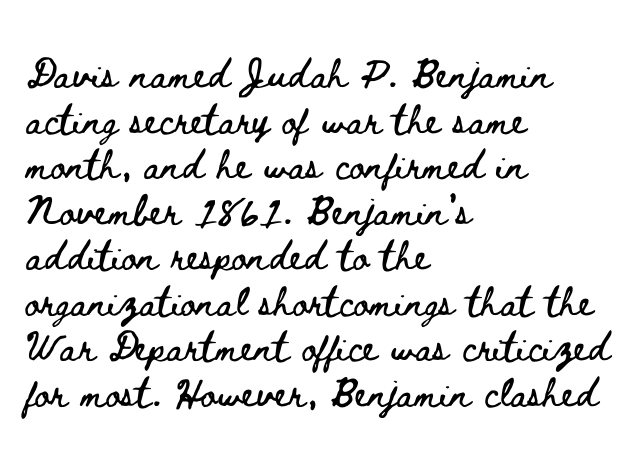
{"width": "wide", "stroke_contrast": "low", "x_height": "small", "monospaced": "no", "underline": "no", "align": "left", "line_spacing_ratio": 1.23, "letter_spacing": "normal", "letter_spacing_em": 0.0, "glyph_px": 37}
